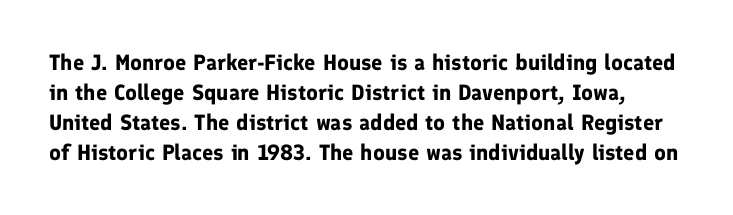
The image shows 22 px bold type, upright; set normal line spacing (1.36x), normal letter spacing, not underlined.
